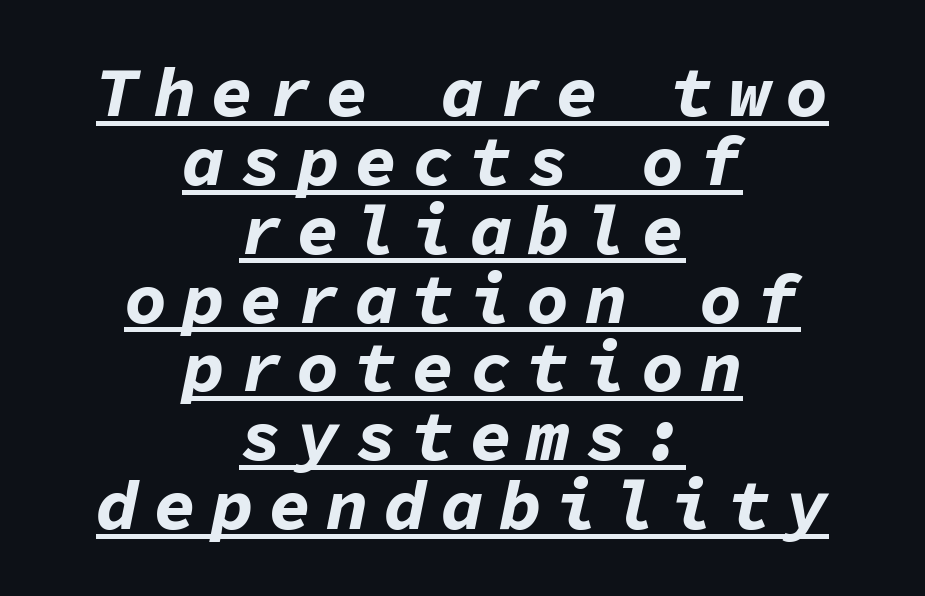
The image shows 71 px bold type, italic (leaning right), monospaced; set centered, tight line spacing (0.97x), unusually wide letter spacing (+0.21 em), underlined; low stroke contrast and a medium x-height.
